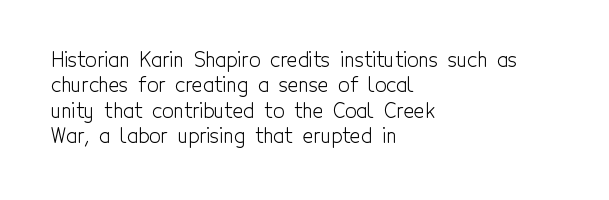
The rows are spaced the way most documents space them. Weight: in the light-to-regular range. Each word holds together tightly as a unit, with standard inter-letter gaps. Nobody drew a line under any word here.
